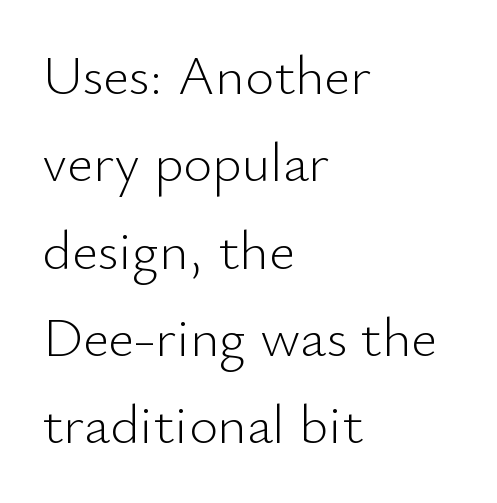
The image shows 56 px light sans-serif type, upright; set left-aligned, normal line spacing (1.56x), normal letter spacing, not underlined; low stroke contrast and a small x-height.
